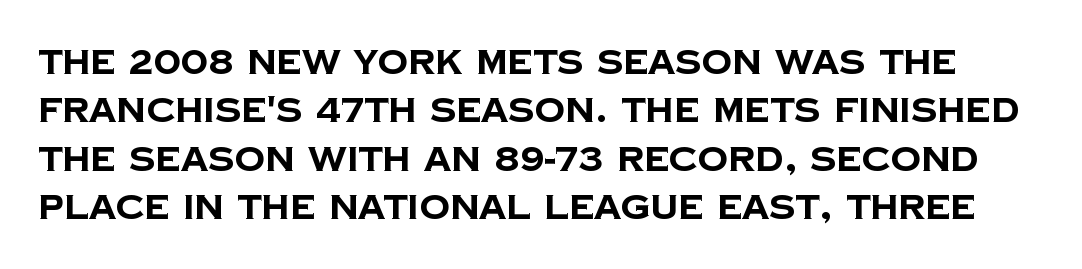
The image shows 34 px bold sans-serif type; set normal line spacing (1.42x), normal letter spacing, not underlined; low stroke contrast and a large x-height.
